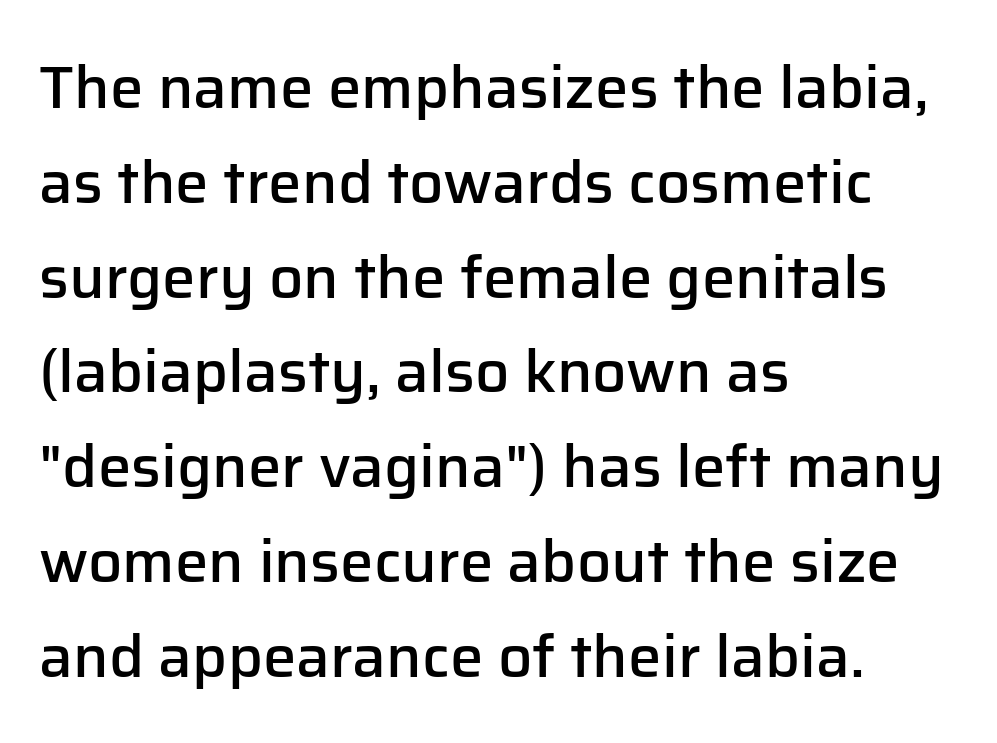
Q: Is the text bold? A: Semi-bold.
Q: Is the text italic (slanted)? A: No, it is upright.
Q: Is the typeface a serif or a sans-serif typeface? A: Sans-serif.
Q: Is the text underlined? A: No.
Q: How is the paragraph aligned? A: Left-aligned.
Q: Is the spacing between letters normal or unusually wide? A: Normal.
Q: Is the spacing between lines tight, normal or loose? A: Normal.
Q: Width (condensed, normal, or wide)? A: Normal.
Q: Stroke contrast? A: Low.
Q: x-height? A: Medium.
Q: Monospaced? A: No.
